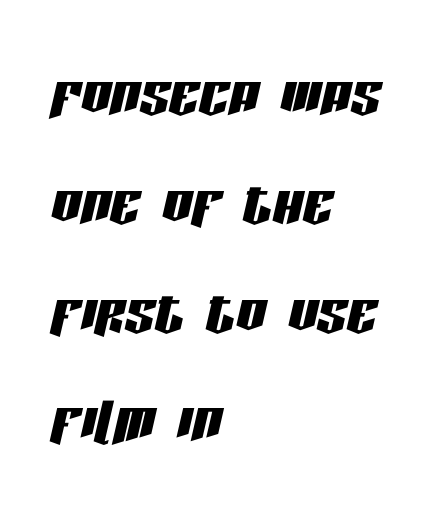
The image shows 74 px condensed type, italic (leaning right); set left-aligned, normal line spacing (1.47x), normal letter spacing, not underlined; low stroke contrast and a large x-height.
